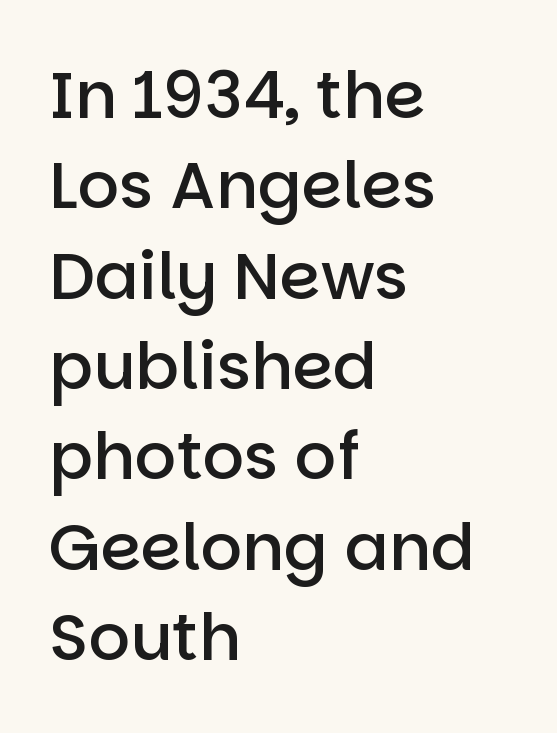
Q: Is the text bold? A: Semi-bold.
Q: Is the text italic (slanted)? A: No, it is upright.
Q: Is the typeface a serif or a sans-serif typeface? A: Sans-serif.
Q: Is the text underlined? A: No.
Q: How is the paragraph aligned? A: Left-aligned.
Q: Is the spacing between letters normal or unusually wide? A: Normal.
Q: Is the spacing between lines tight, normal or loose? A: Normal.
Q: Width (condensed, normal, or wide)? A: Normal.
Q: Stroke contrast? A: Low.
Q: x-height? A: Large.
Q: Monospaced? A: No.
